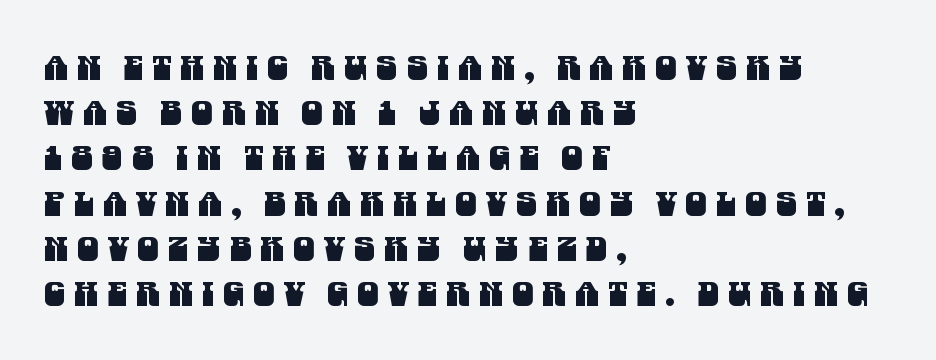
Q: Is the typeface a serif or a sans-serif typeface? A: Sans-serif.
Q: Is the text underlined? A: No.
Q: How is the paragraph aligned? A: Left-aligned.
Q: Is the spacing between letters normal or unusually wide? A: Unusually wide.
Q: Is the spacing between lines tight, normal or loose? A: Normal.
Q: Width (condensed, normal, or wide)? A: Condensed.
Q: Stroke contrast? A: Medium.
Q: x-height? A: Large.
Q: Monospaced? A: No.
